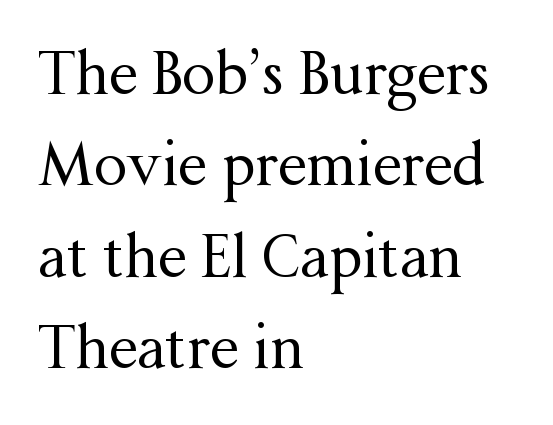
The image shows 59 px regular-weight serif type, upright; set left-aligned, normal line spacing (1.55x), normal letter spacing, not underlined; medium stroke contrast and a medium x-height.
